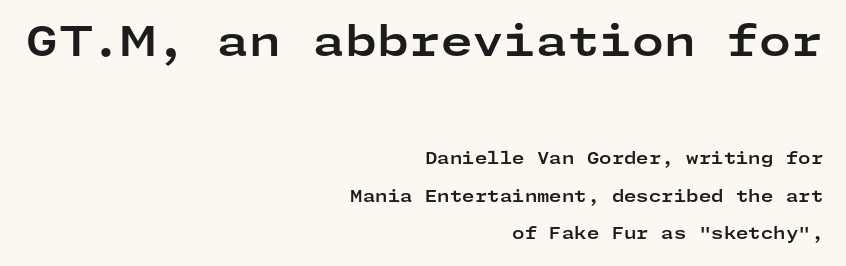
In terms of posture, this sample is upright. This rendering uses right alignment, leaving the left contour irregular. Weight: bold. The glyphs in this specimen are sans serif.
